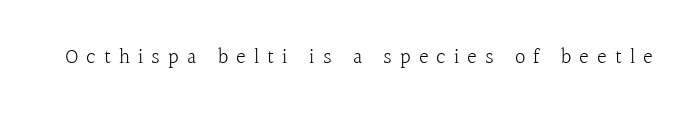
Q: Is the text bold? A: No.
Q: Is the text italic (slanted)? A: No, it is upright.
Q: Is the text underlined? A: No.
Q: Is the spacing between letters normal or unusually wide? A: Unusually wide.
